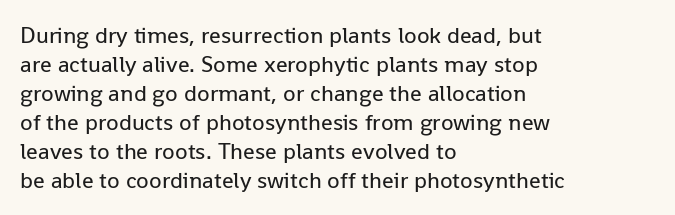
{"italic": "no", "bold": "no", "underline": "no", "align": "left", "line_spacing": "normal", "line_spacing_ratio": 1.26, "letter_spacing": "normal", "letter_spacing_em": 0.0, "glyph_px": 23}
